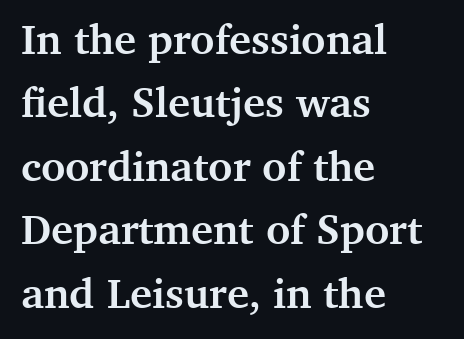
The image shows 42 px semibold serif type, upright; set left-aligned, normal line spacing (1.51x), normal letter spacing, not underlined; medium stroke contrast and a medium x-height.
